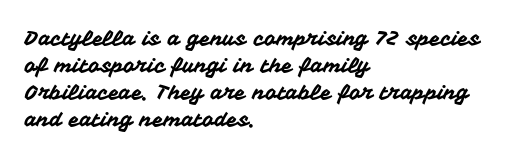
Q: Is the text italic (slanted)? A: Yes.
Q: Is the text underlined? A: No.
Q: How is the paragraph aligned? A: Left-aligned.
Q: Is the spacing between letters normal or unusually wide? A: Normal.
Q: Is the spacing between lines tight, normal or loose? A: Normal.
